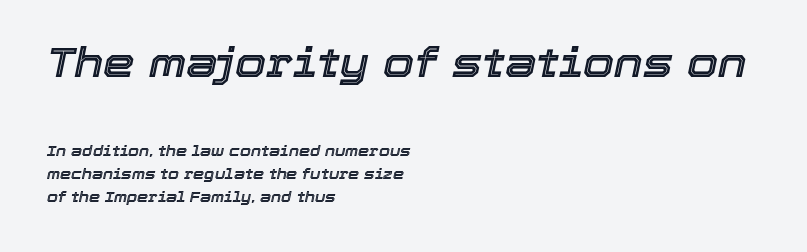
Q: Is the text italic (slanted)? A: Yes, it leans right by about 12 degrees.
Q: Is the text underlined? A: No.
Q: How is the paragraph aligned? A: Left-aligned.
Q: Is the spacing between letters normal or unusually wide? A: Normal.
Q: Is the spacing between lines tight, normal or loose? A: Normal.
Q: Which block of text is set in a larger size, the first (top) or the second (bottom)? A: The first (top) one.
Q: Width (condensed, normal, or wide)? A: Normal.
Q: x-height? A: Medium.
Q: Monospaced? A: No.
